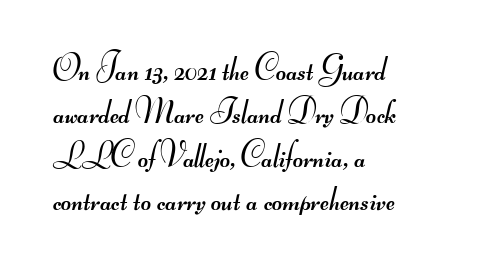
Q: Is the text bold? A: No.
Q: Is the typeface a serif or a sans-serif typeface? A: Sans-serif.
Q: Is the text underlined? A: No.
Q: How is the paragraph aligned? A: Left-aligned.
Q: Is the spacing between letters normal or unusually wide? A: Normal.
Q: Width (condensed, normal, or wide)? A: Wide.
Q: Stroke contrast? A: Medium.
Q: Monospaced? A: No.
